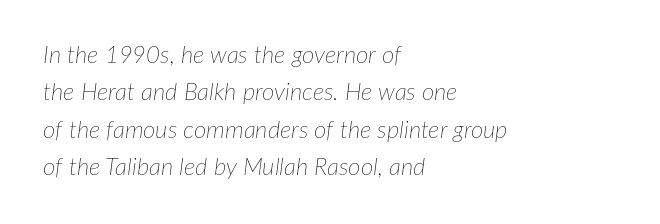
The image shows 24 px text type, italic (leaning right); set left-aligned, normal line spacing (1.56x), normal letter spacing, not underlined.
